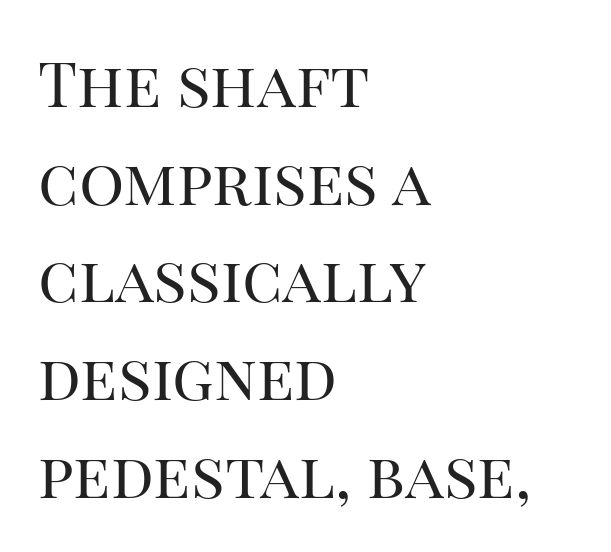
Q: Is the text bold? A: No.
Q: Is the text italic (slanted)? A: No, it is upright.
Q: Is the typeface a serif or a sans-serif typeface? A: Serif.
Q: Is the text underlined? A: No.
Q: How is the paragraph aligned? A: Left-aligned.
Q: Is the spacing between letters normal or unusually wide? A: Normal.
Q: Is the spacing between lines tight, normal or loose? A: Normal.
Q: Width (condensed, normal, or wide)? A: Normal.
Q: Stroke contrast? A: High.
Q: x-height? A: Large.
Q: Monospaced? A: No.
